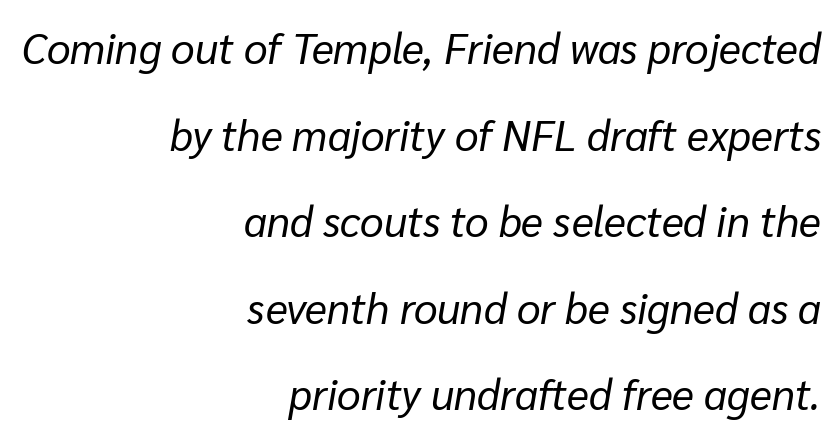
{"italic": "yes", "lean": "right", "slant_degrees": 10, "bold": "no", "weight": "regular", "width": "normal", "stroke_contrast": "low", "x_height": "medium", "monospaced": "no", "underline": "no", "align": "right", "line_spacing": "loose", "line_spacing_ratio": 2.06, "letter_spacing": "normal", "letter_spacing_em": 0.0, "glyph_px": 42}
